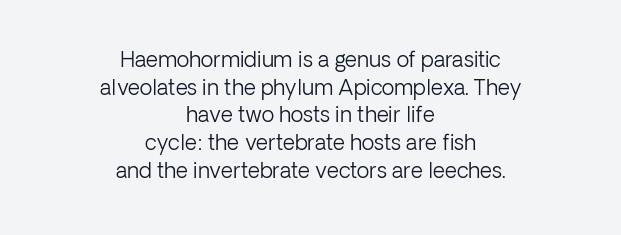
Q: Is the text bold? A: No.
Q: Is the text italic (slanted)? A: No, it is upright.
Q: Is the text underlined? A: No.
Q: How is the paragraph aligned? A: Centered.
Q: Is the spacing between letters normal or unusually wide? A: Normal.
Q: Is the spacing between lines tight, normal or loose? A: Normal.
